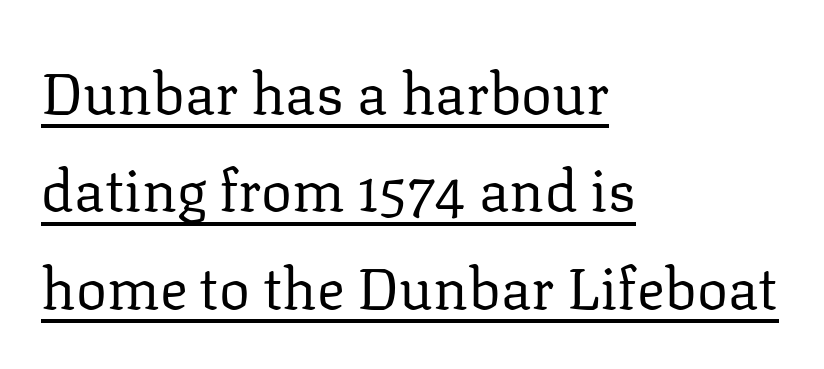
{"serif": "yes", "italic": "no", "bold": "no", "weight": "regular", "width": "normal", "stroke_contrast": "low", "x_height": "medium", "monospaced": "no", "underline": "yes", "align": "left", "line_spacing": "normal", "line_spacing_ratio": 1.68, "letter_spacing": "normal", "letter_spacing_em": 0.0, "glyph_px": 58}
